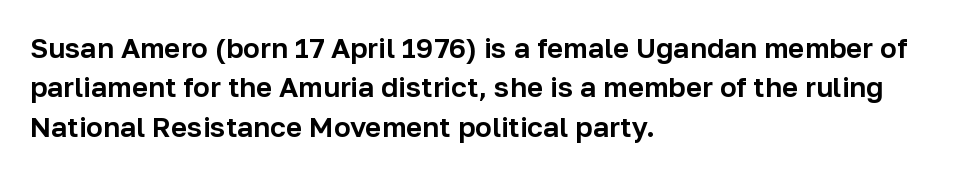
The image shows 28 px sans-serif type, upright; set left-aligned, normal line spacing (1.41x), normal letter spacing, not underlined; low stroke contrast and a medium x-height.
